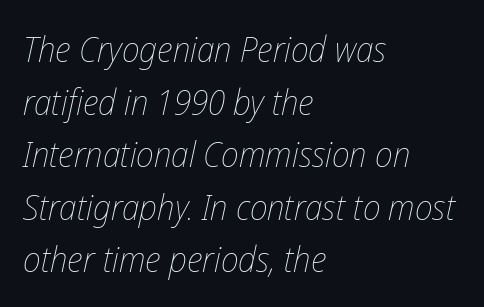
Tall strokes in this sample are angled rather than plumb. The string is rendered with underlining switched off. The designer left line spacing at the default. This sample is left-justified, so line endings fall wherever the words run out. The typesetting does not lean heavy: it is not bold. Inter-character spacing is left at the font's built-in metrics.
